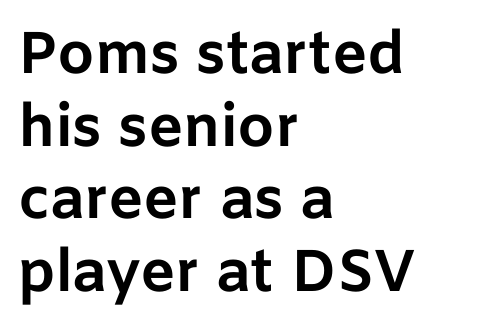
Q: Is the text bold? A: Yes.
Q: Is the text italic (slanted)? A: No, it is upright.
Q: Is the typeface a serif or a sans-serif typeface? A: Sans-serif.
Q: Is the text underlined? A: No.
Q: How is the paragraph aligned? A: Left-aligned.
Q: Is the spacing between letters normal or unusually wide? A: Normal.
Q: Width (condensed, normal, or wide)? A: Normal.
Q: Stroke contrast? A: Low.
Q: x-height? A: Medium.
Q: Monospaced? A: No.
